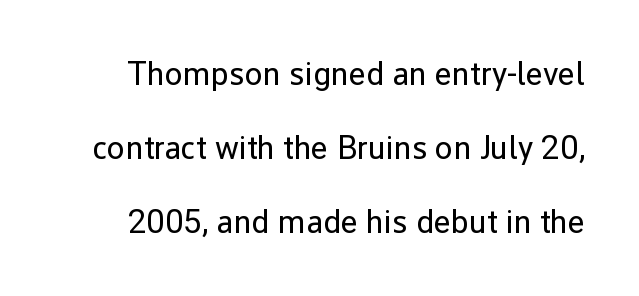
The image shows 33 px regular-weight sans-serif type, upright; set loose line spacing (2.24x), normal letter spacing, not underlined; low stroke contrast and a medium x-height.
